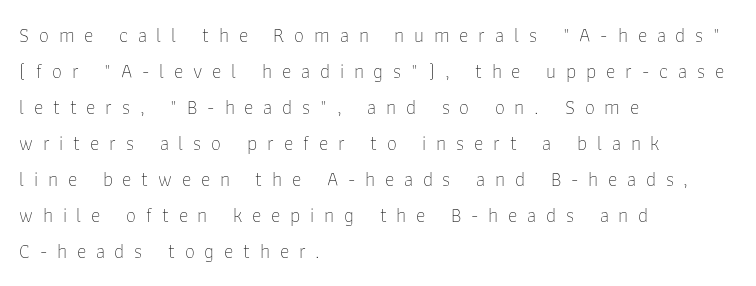
The image shows 20 px text type, upright; set left-aligned, line spacing 1.8x, unusually wide letter spacing (+0.49 em), not underlined.
